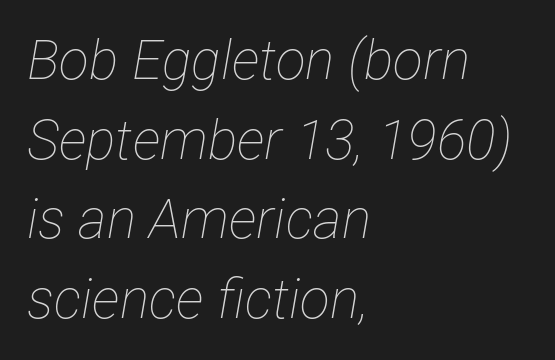
Q: Is the text bold? A: No.
Q: Is the text italic (slanted)? A: Yes, it leans right by about 12 degrees.
Q: Is the text underlined? A: No.
Q: How is the paragraph aligned? A: Left-aligned.
Q: Is the spacing between letters normal or unusually wide? A: Normal.
Q: Is the spacing between lines tight, normal or loose? A: Normal.
Q: Width (condensed, normal, or wide)? A: Condensed.
Q: Stroke contrast? A: Low.
Q: x-height? A: Medium.
Q: Monospaced? A: No.
